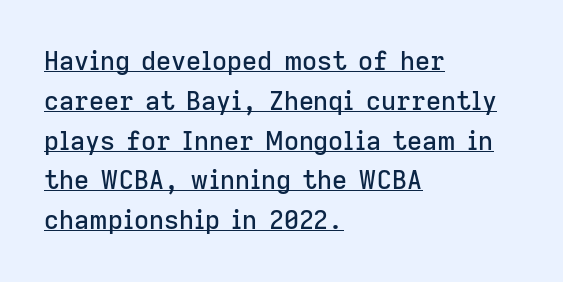
{"italic": "no", "underline": "yes", "align": "left", "line_spacing": "normal", "line_spacing_ratio": 1.53, "letter_spacing": "normal", "letter_spacing_em": 0.0, "glyph_px": 26}
